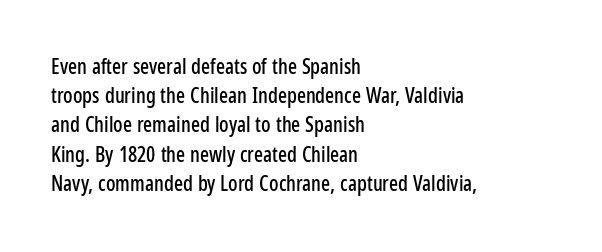
{"italic": "no", "underline": "no", "align": "left", "line_spacing": "normal", "line_spacing_ratio": 1.39, "letter_spacing": "normal", "letter_spacing_em": 0.0, "glyph_px": 21}
